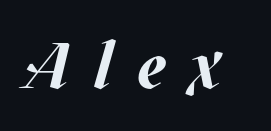
Q: Is the text bold? A: Yes.
Q: Is the text italic (slanted)? A: Yes, it leans right by about 17 degrees.
Q: Is the text underlined? A: No.
Q: Is the spacing between letters normal or unusually wide? A: Unusually wide.
Q: Width (condensed, normal, or wide)? A: Normal.
Q: Stroke contrast? A: Medium.
Q: x-height? A: Large.
Q: Monospaced? A: No.
